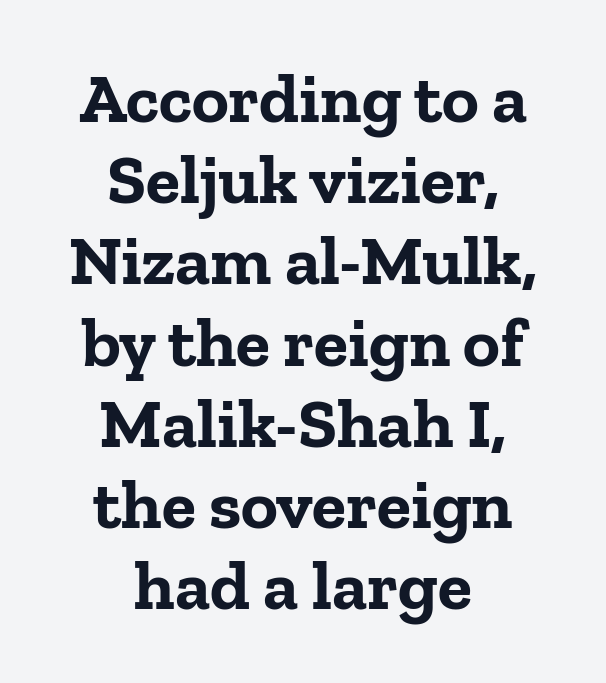
Q: Is the text bold? A: Yes.
Q: Is the text italic (slanted)? A: No, it is upright.
Q: Is the typeface a serif or a sans-serif typeface? A: Serif.
Q: Is the text underlined? A: No.
Q: How is the paragraph aligned? A: Centered.
Q: Is the spacing between letters normal or unusually wide? A: Normal.
Q: Width (condensed, normal, or wide)? A: Normal.
Q: Stroke contrast? A: Low.
Q: x-height? A: Medium.
Q: Monospaced? A: No.
